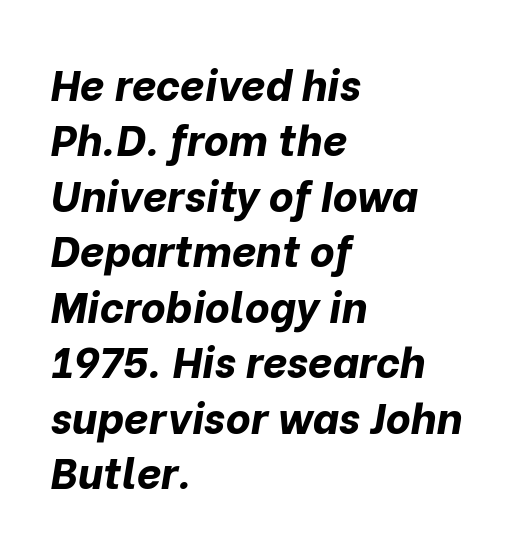
The image shows 43 px bold type, italic (leaning right); set left-aligned, normal line spacing (1.29x), normal letter spacing, not underlined; low stroke contrast and a medium x-height.
